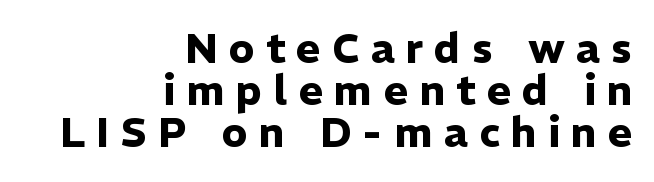
Q: Is the text bold? A: Yes.
Q: Is the text italic (slanted)? A: No, it is upright.
Q: Is the typeface a serif or a sans-serif typeface? A: Sans-serif.
Q: Is the text underlined? A: No.
Q: How is the paragraph aligned? A: Right-aligned.
Q: Is the spacing between letters normal or unusually wide? A: Unusually wide.
Q: Is the spacing between lines tight, normal or loose? A: Tight.
Q: Width (condensed, normal, or wide)? A: Normal.
Q: Stroke contrast? A: Low.
Q: x-height? A: Medium.
Q: Monospaced? A: No.
